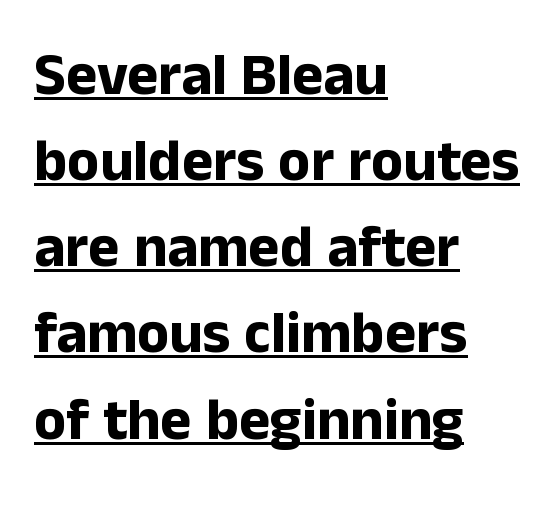
Do the characters align in a grid? No, the font is proportional. In terms of posture, this sample is upright. Compared with undecorated copy, this sample adds a rule below the words. Regarding leading, the lines here are spaced in the standard way.
